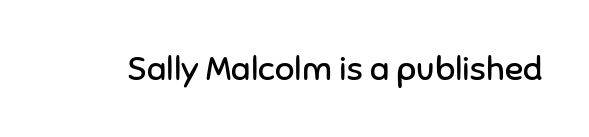
The rendering keeps characters at their native spacing. Serif or sans? Sans — the stroke terminals are bare. Heaviness? Minimal to ordinary, like unemphasized prose. This sample uses an upright cut, with every glyph sitting square on the baseline. Proportional: the letters do not fall into vertical columns. Glance below the letters and you will spot only blank space.
